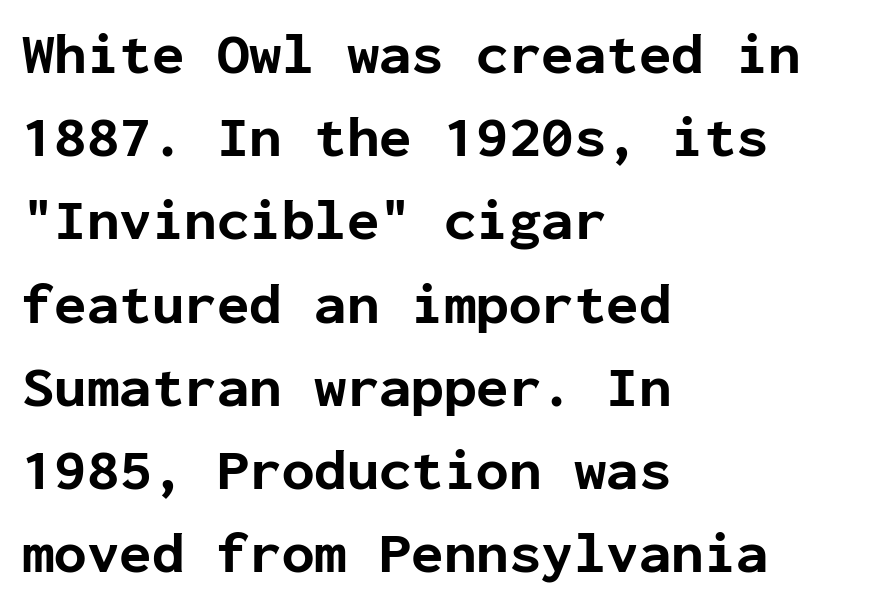
The rag falls on the right side of this text block. One glance says typical: line gaps are just what's usual. You could count columns in this text — the font is strictly monospaced. The glyphs in this specimen are sans serif. The space beneath each line is pristine and unruled. Ordinary non-slanted type is in use.
